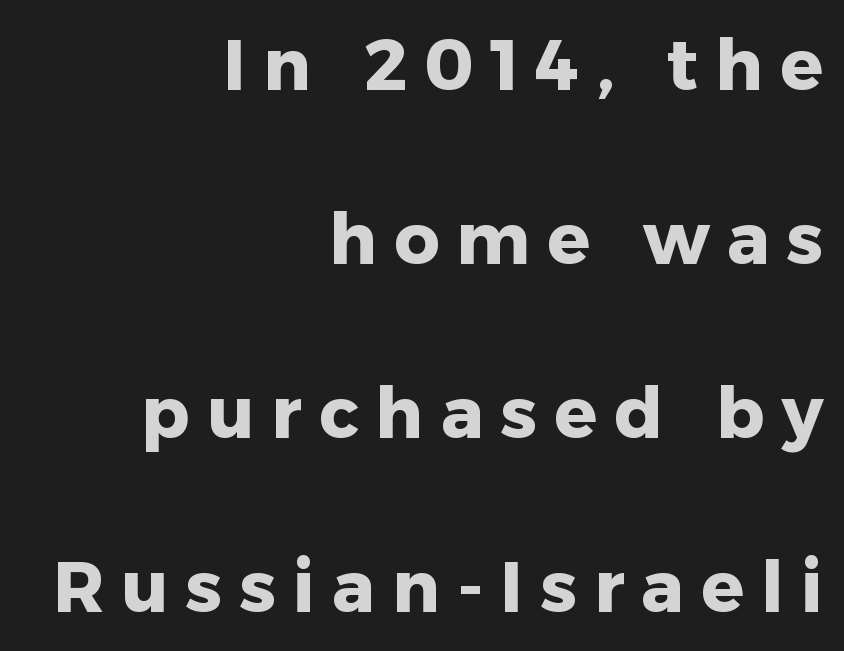
The image shows 71 px heavy sans-serif type, upright; set right-aligned, loose line spacing (2.45x), unusually wide letter spacing (+0.24 em), not underlined; low stroke contrast and a medium x-height.
